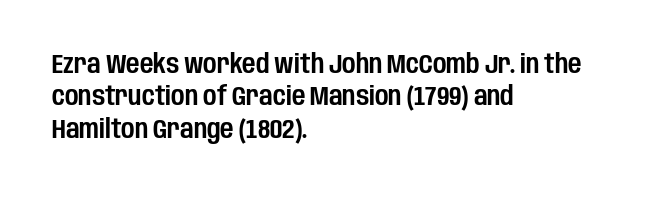
The image shows 26 px text type, upright; set left-aligned, normal line spacing (1.25x), normal letter spacing, not underlined.
